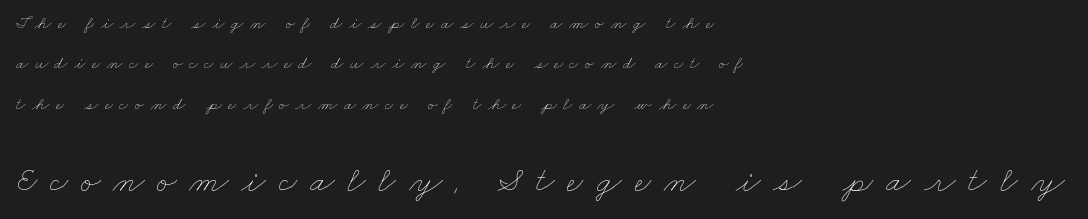
The image shows 36 px thin, wide type; set left-aligned, loose line spacing (2.24x), unusually wide letter spacing (+0.36 em), not underlined; the second (bottom) block is 2.0x larger; low stroke contrast and a small x-height.
